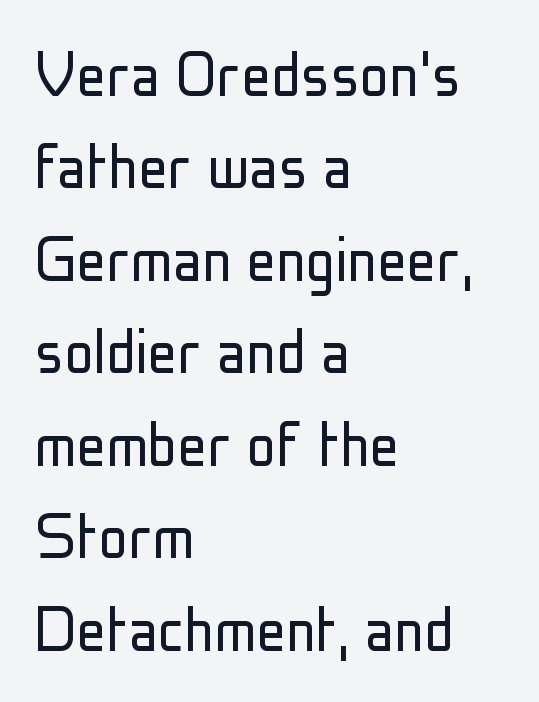
The image shows 74 px light, condensed sans-serif type, upright; set left-aligned, normal line spacing (1.25x), normal letter spacing, not underlined; low stroke contrast and a medium x-height.
